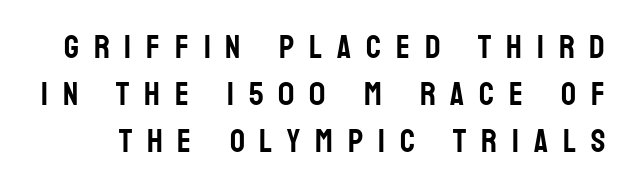
{"serif": "no", "italic": "no", "width": "condensed", "stroke_contrast": "low", "x_height": "large", "monospaced": "no", "underline": "no", "line_spacing": "normal", "line_spacing_ratio": 1.42, "letter_spacing": "wide", "letter_spacing_em": 0.45, "glyph_px": 33}
